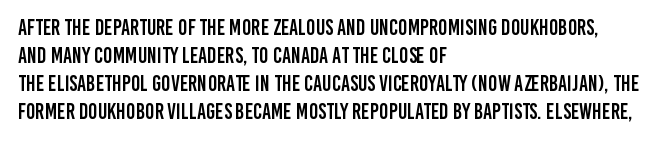
{"italic": "no", "underline": "no", "align": "left", "line_spacing": "normal", "line_spacing_ratio": 1.27, "letter_spacing": "normal", "letter_spacing_em": 0.0, "glyph_px": 22}
